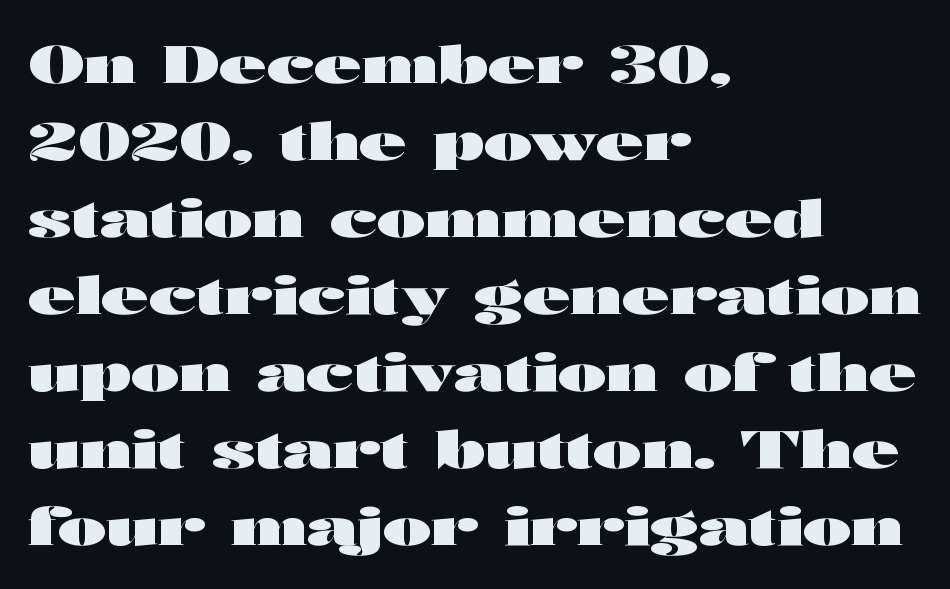
The image shows 52 px heavy, wide type, upright; set left-aligned, normal line spacing (1.48x), normal letter spacing, not underlined; high stroke contrast and a medium x-height.
